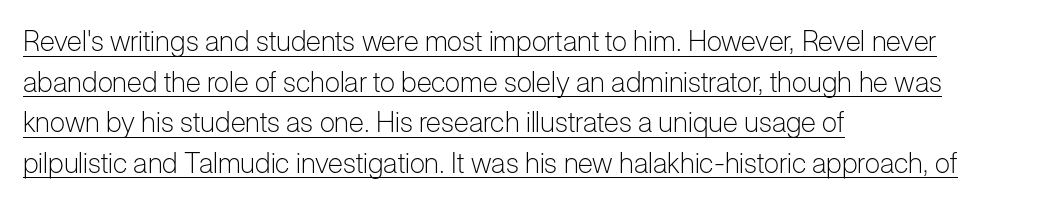
The image shows 28 px light sans-serif type, upright; set left-aligned, normal line spacing (1.45x), normal letter spacing, underlined; low stroke contrast and a medium x-height.
